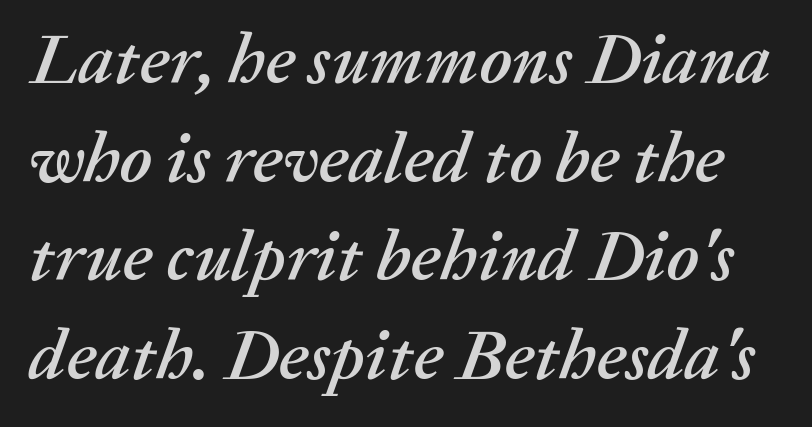
The image shows 71 px text type, italic (leaning right); set normal line spacing (1.39x), normal letter spacing, not underlined; medium stroke contrast and a medium x-height.
